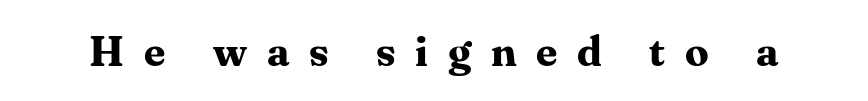
Q: Is the text bold? A: Yes.
Q: Is the text italic (slanted)? A: No, it is upright.
Q: Is the typeface a serif or a sans-serif typeface? A: Serif.
Q: Is the text underlined? A: No.
Q: Is the spacing between letters normal or unusually wide? A: Unusually wide.
Q: Width (condensed, normal, or wide)? A: Normal.
Q: Stroke contrast? A: Medium.
Q: x-height? A: Medium.
Q: Monospaced? A: No.
